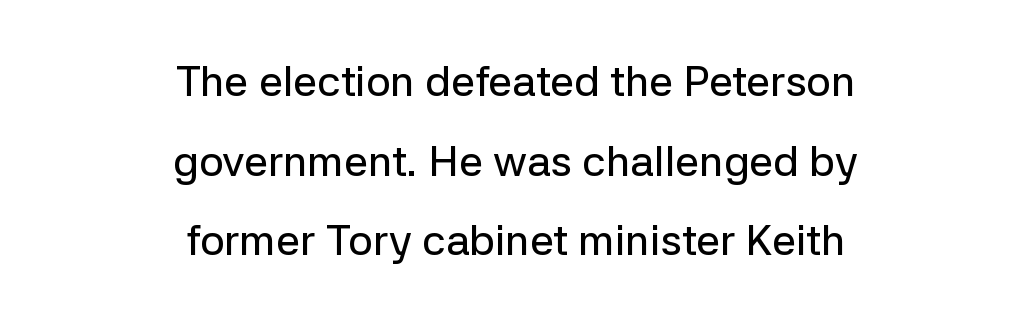
Note: no serifs on the glyphs. The area under the type is left untouched. Honestly, the letter spacing is just normal — you wouldn't notice it. Here the designer chose a conventional face with non-uniform glyph widths. The typesetter chose a symmetrical, centered arrangement here. Ascenders rise straight up at ninety degrees.
